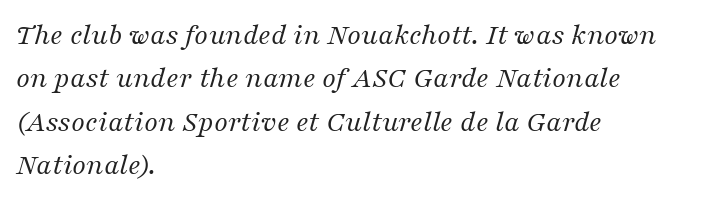
Q: Is the text bold? A: No.
Q: Is the text italic (slanted)? A: Yes, it leans right by about 16 degrees.
Q: Is the typeface a serif or a sans-serif typeface? A: Serif.
Q: Is the text underlined? A: No.
Q: How is the paragraph aligned? A: Left-aligned.
Q: Is the spacing between letters normal or unusually wide? A: Normal.
Q: Is the spacing between lines tight, normal or loose? A: Normal.
Q: Width (condensed, normal, or wide)? A: Normal.
Q: Stroke contrast? A: Medium.
Q: x-height? A: Medium.
Q: Monospaced? A: No.
